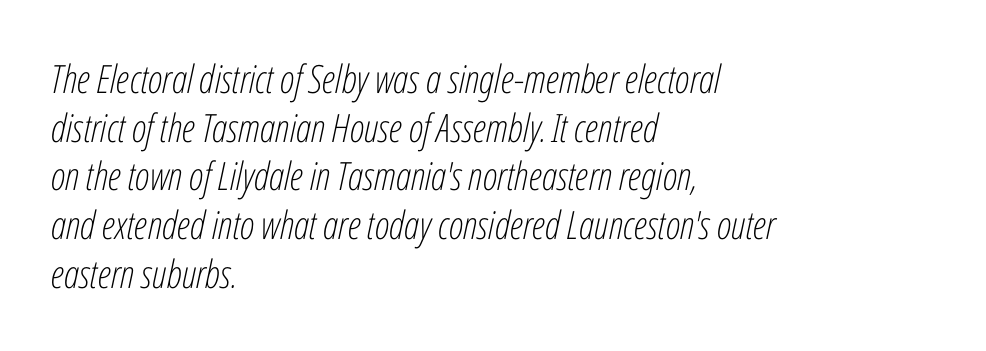
The image shows 39 px light, condensed type, italic (leaning right); set left-aligned, normal line spacing (1.25x), normal letter spacing, not underlined; low stroke contrast and a medium x-height.
